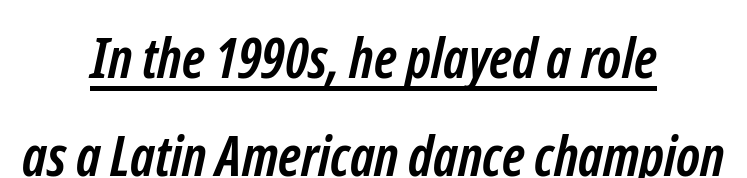
This sample has the flowing, uneven cadence of proportional lettering. Caption: multi-line text, centered on the measure. Check where the strokes stop: nothing finishes them off — pure sans. Bold? Absolutely — the strokes are thick and heavy. Tracking here is standard; glyphs follow each other at the usual distance. Emphasis is given by a line drawn under the lettering.
